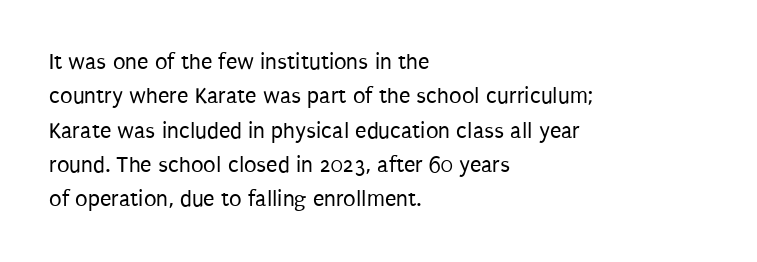
Q: Is the text bold? A: No.
Q: Is the text italic (slanted)? A: No, it is upright.
Q: Is the text underlined? A: No.
Q: How is the paragraph aligned? A: Left-aligned.
Q: Is the spacing between letters normal or unusually wide? A: Normal.
Q: Is the spacing between lines tight, normal or loose? A: Normal.
